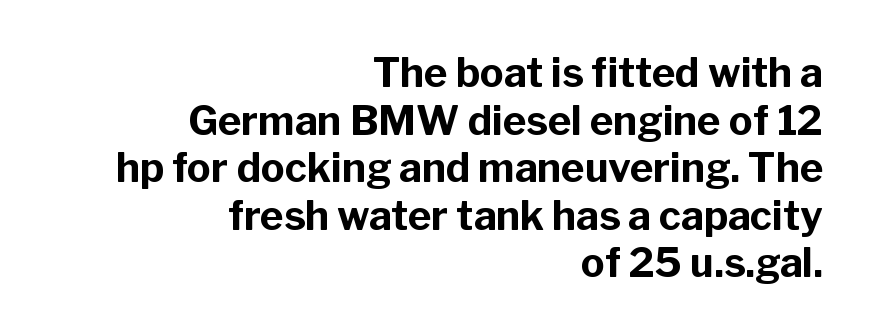
The image shows 40 px bold sans-serif type, upright; set right-aligned, line spacing 1.19x, normal letter spacing, not underlined; low stroke contrast and a medium x-height.
